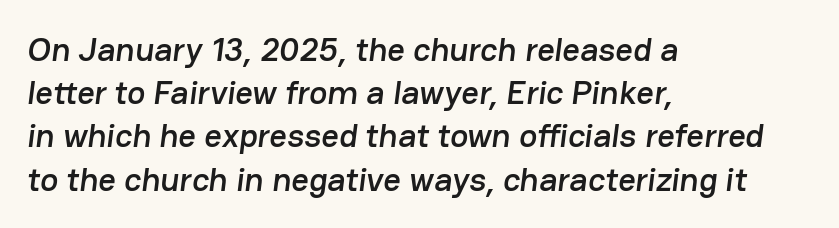
Q: Is the typeface a serif or a sans-serif typeface? A: Sans-serif.
Q: Is the text underlined? A: No.
Q: How is the paragraph aligned? A: Left-aligned.
Q: Is the spacing between letters normal or unusually wide? A: Normal.
Q: Is the spacing between lines tight, normal or loose? A: Normal.
Q: Width (condensed, normal, or wide)? A: Normal.
Q: Stroke contrast? A: Low.
Q: x-height? A: Medium.
Q: Monospaced? A: No.
